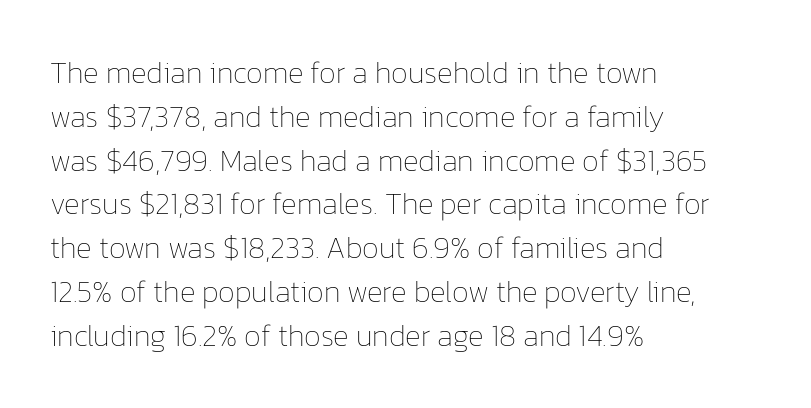
Heaviness? Minimal to ordinary, like unemphasized prose. The paragraph has a hard left edge and a soft right edge. Whoever set this chose a conventional vertical rhythm. Has an underline been added? It has not. Each letter keeps its own natural width here, so spacing adapts to shape. Is the letter spacing exaggerated? No — it looks like the ordinary default.
